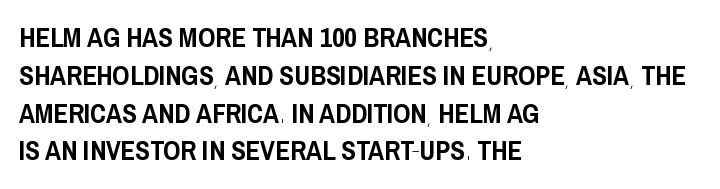
Q: Is the text italic (slanted)? A: No, it is upright.
Q: Is the text underlined? A: No.
Q: How is the paragraph aligned? A: Left-aligned.
Q: Is the spacing between letters normal or unusually wide? A: Normal.
Q: Is the spacing between lines tight, normal or loose? A: Normal.
